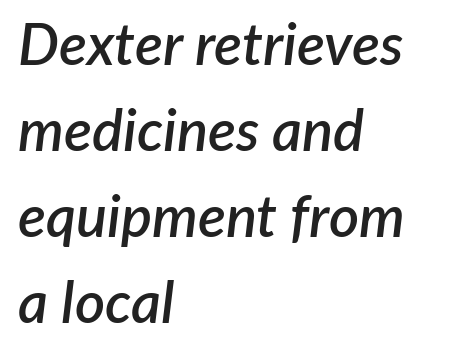
{"italic": "yes", "lean": "right", "slant_degrees": 7, "bold": "semi", "weight": "semibold", "width": "normal", "stroke_contrast": "low", "x_height": "medium", "monospaced": "no", "underline": "no", "align": "left", "line_spacing": "normal", "line_spacing_ratio": 1.48, "letter_spacing": "normal", "letter_spacing_em": 0.0, "glyph_px": 58}
